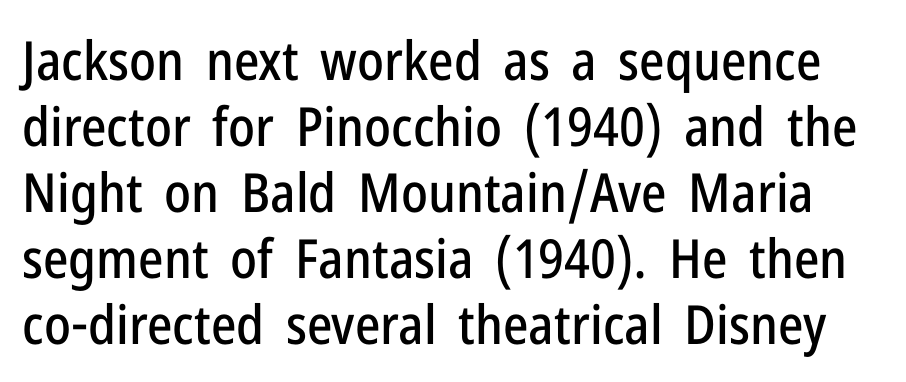
Q: Is the text italic (slanted)? A: No, it is upright.
Q: Is the typeface a serif or a sans-serif typeface? A: Sans-serif.
Q: Is the text underlined? A: No.
Q: Is the spacing between letters normal or unusually wide? A: Normal.
Q: Width (condensed, normal, or wide)? A: Condensed.
Q: Stroke contrast? A: Low.
Q: x-height? A: Medium.
Q: Monospaced? A: No.
